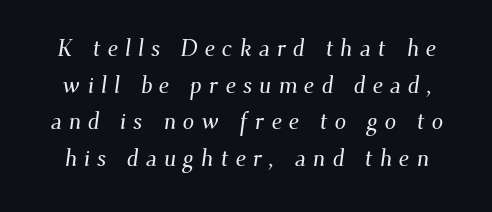
Check the space under the baseline: it is left empty. A typesetter would call this heavily tracked-out type. Compared with typical paragraphs, the rows here are spaced about the same.
